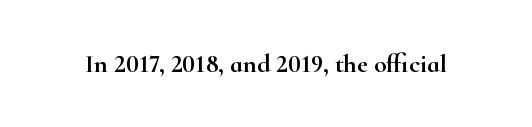
Is there any slant? The stems are plumb. Descenders are the only things crossing below the line. The line texture is even and compact thanks to regular tracking.
